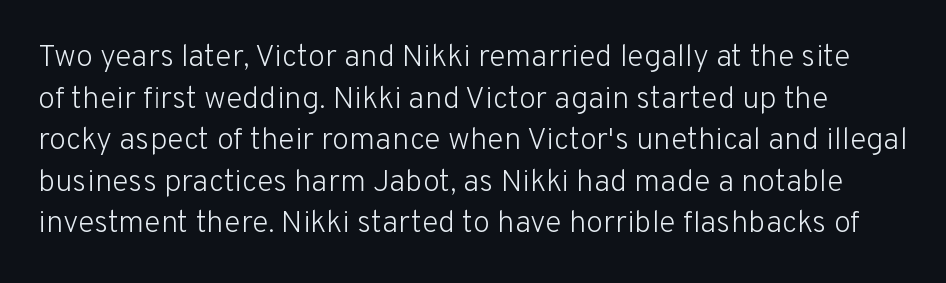
Interline gaps are of average width in this sample. Honestly, the letter spacing is just normal — you wouldn't notice it. A roman cut, with each character standing at attention. The rendering shows plain stroke endings on the letterforms — a sans-serif design. Weight: in the light-to-regular range.
